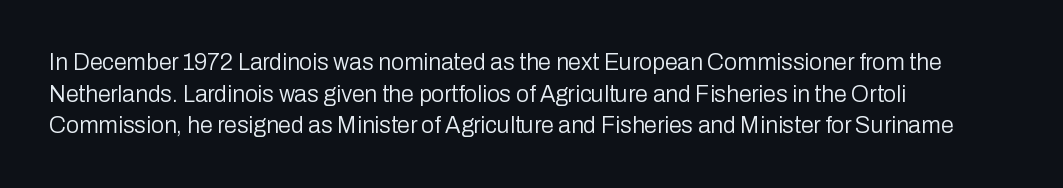
The image shows 23 px text type, upright; set left-aligned, normal line spacing (1.37x), normal letter spacing, not underlined.
